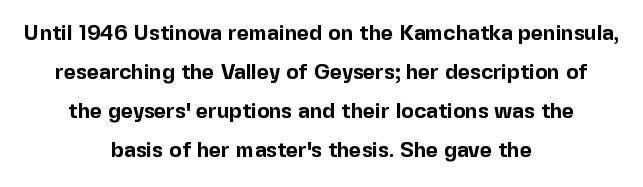
The image shows 21 px bold type, upright; set centered, line spacing 1.86x, normal letter spacing, not underlined.
